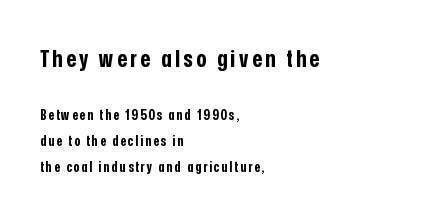
The image shows 24 px bold type, upright; set left-aligned, line spacing 1.86x, not underlined; the first (top) block is 1.71x larger.
